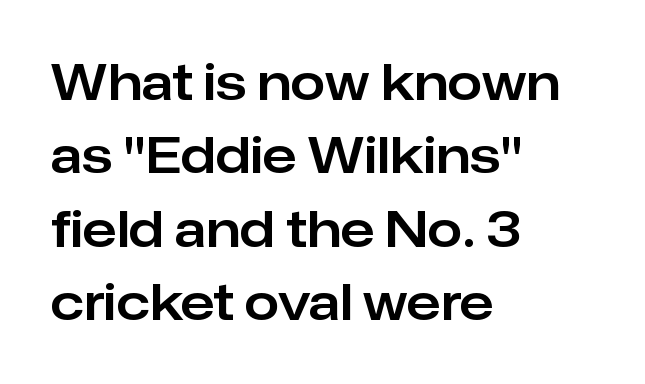
Spacing verdict: proportional, widths tailored to each character. Short note: letters normally spaced. Every row of glyphs begins at an identical x-position on the left. To sum up the face: it is a sans, with no serifs.
